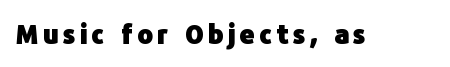
{"italic": "no", "bold": "yes", "underline": "no", "glyph_px": 26}
